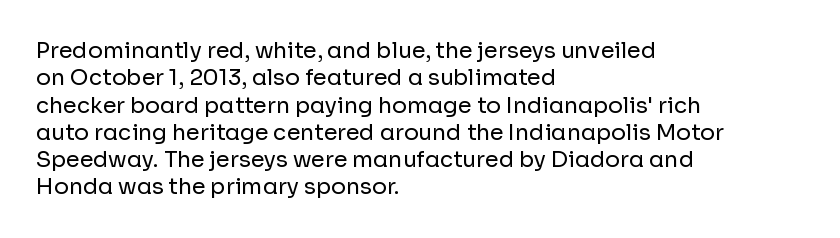
Rendered with straight, roman letterforms. Weight: not bold — regular or lighter. Words appear dense and cohesive because spacing is normal. Horizontal alignment here is leftward, the default for most running prose. A clean baseline with only descenders dipping below it.
